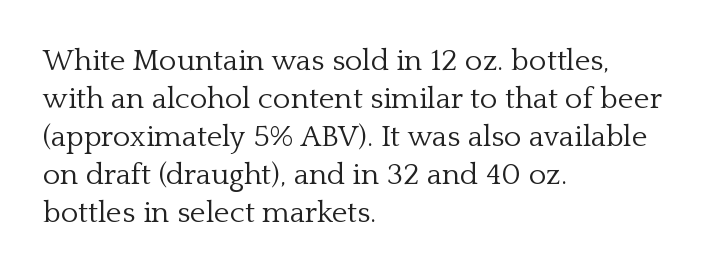
Think of a printed novel: that variable character pitch is what you see here. Each row of text sits above clean, open space. Baseline-to-baseline distance is the conventional proportion of letter height. The weight tops out at a normal text grade. The rag falls on the right side of this text block.
